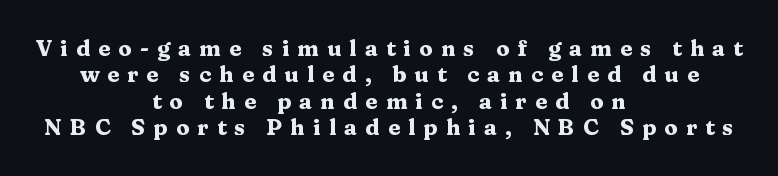
Q: Is the text bold? A: Yes.
Q: Is the text italic (slanted)? A: No, it is upright.
Q: Is the text underlined? A: No.
Q: How is the paragraph aligned? A: Centered.
Q: Is the spacing between letters normal or unusually wide? A: Unusually wide.
